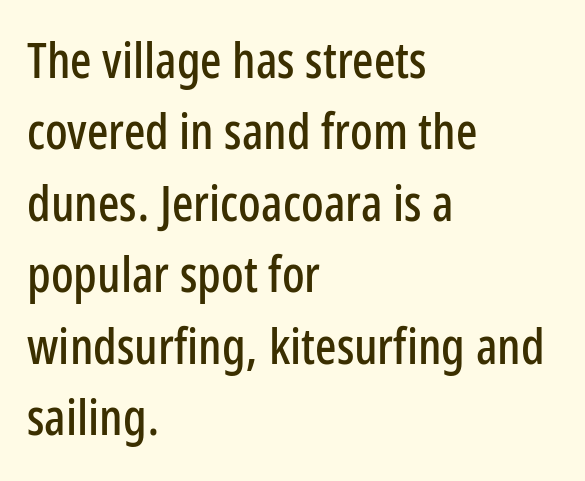
Q: Is the text italic (slanted)? A: No, it is upright.
Q: Is the typeface a serif or a sans-serif typeface? A: Sans-serif.
Q: Is the text underlined? A: No.
Q: How is the paragraph aligned? A: Left-aligned.
Q: Is the spacing between letters normal or unusually wide? A: Normal.
Q: Is the spacing between lines tight, normal or loose? A: Normal.
Q: Width (condensed, normal, or wide)? A: Condensed.
Q: Stroke contrast? A: Low.
Q: x-height? A: Medium.
Q: Monospaced? A: No.
